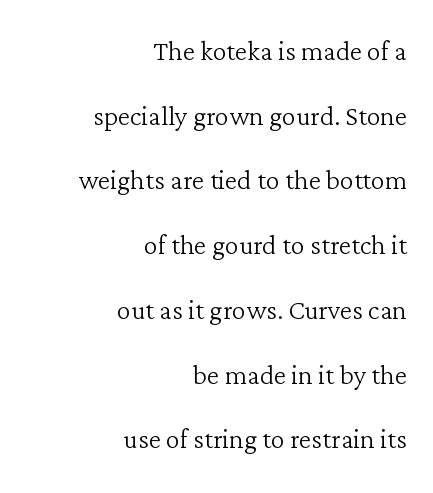
The image shows 35 px light serif type, upright; set right-aligned, line spacing 1.85x, normal letter spacing, not underlined; low stroke contrast and a medium x-height.
